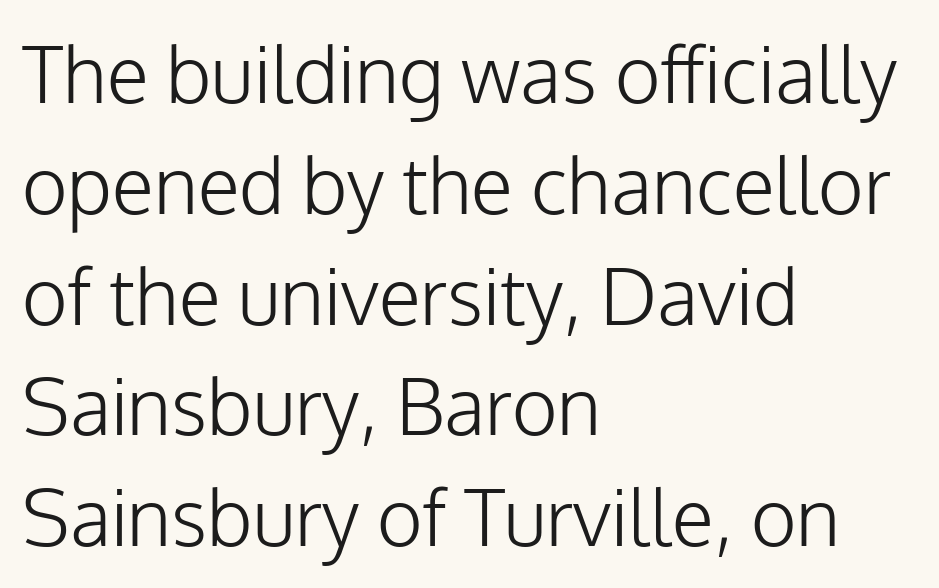
The image shows 78 px light sans-serif type, upright; set left-aligned, normal line spacing (1.42x), normal letter spacing, not underlined; low stroke contrast and a medium x-height.
